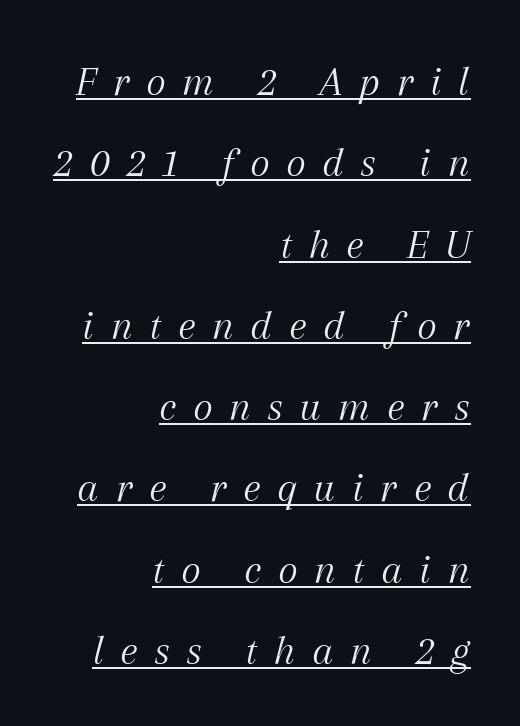
Q: Is the text bold? A: No.
Q: Is the text italic (slanted)? A: Yes, it leans right by about 12 degrees.
Q: Is the typeface a serif or a sans-serif typeface? A: Serif.
Q: Is the text underlined? A: Yes.
Q: How is the paragraph aligned? A: Right-aligned.
Q: Is the spacing between letters normal or unusually wide? A: Unusually wide.
Q: Width (condensed, normal, or wide)? A: Normal.
Q: Stroke contrast? A: Medium.
Q: x-height? A: Medium.
Q: Monospaced? A: No.
